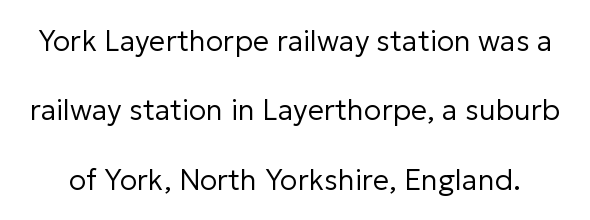
{"serif": "no", "italic": "no", "bold": "no", "weight": "regular", "width": "normal", "stroke_contrast": "low", "x_height": "medium", "monospaced": "no", "underline": "no", "line_spacing": "loose", "line_spacing_ratio": 2.39, "letter_spacing": "normal", "letter_spacing_em": 0.0, "glyph_px": 29}
